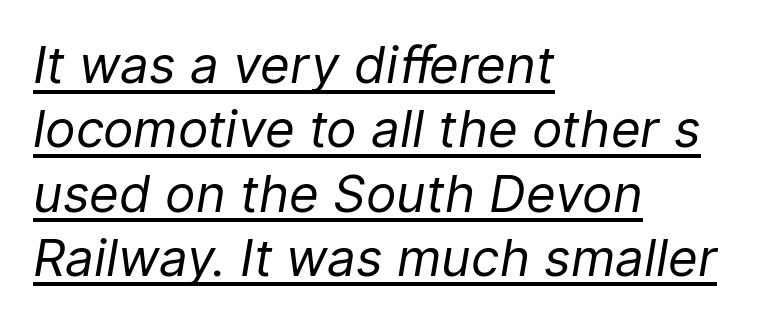
Q: Is the text bold? A: No.
Q: Is the text italic (slanted)? A: Yes, it leans right by about 9 degrees.
Q: Is the text underlined? A: Yes.
Q: How is the paragraph aligned? A: Left-aligned.
Q: Is the spacing between letters normal or unusually wide? A: Normal.
Q: Is the spacing between lines tight, normal or loose? A: Normal.
Q: Width (condensed, normal, or wide)? A: Normal.
Q: Stroke contrast? A: Low.
Q: x-height? A: Medium.
Q: Monospaced? A: No.
